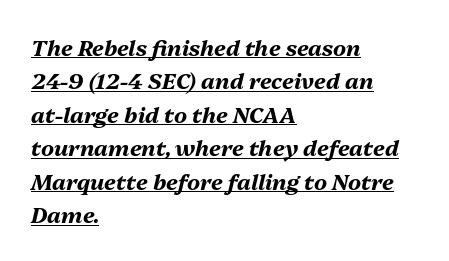
The image shows 22 px bold type, italic (leaning right); set left-aligned, normal line spacing (1.52x), normal letter spacing, underlined.
